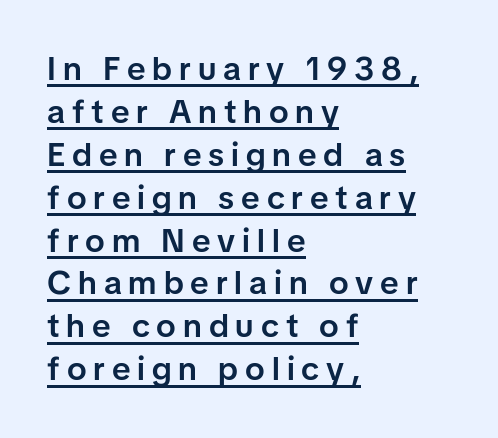
{"serif": "no", "italic": "no", "bold": "semi", "weight": "semibold", "width": "normal", "stroke_contrast": "low", "x_height": "medium", "monospaced": "no", "underline": "yes", "align": "left", "line_spacing": "normal", "line_spacing_ratio": 1.3, "letter_spacing": "wide", "letter_spacing_em": 0.21, "glyph_px": 33}
